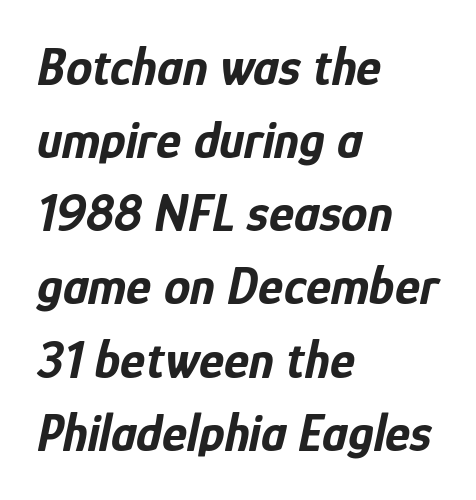
The image shows 53 px bold, condensed type, italic (leaning right); set left-aligned, normal line spacing (1.38x), normal letter spacing, not underlined; low stroke contrast and a medium x-height.
